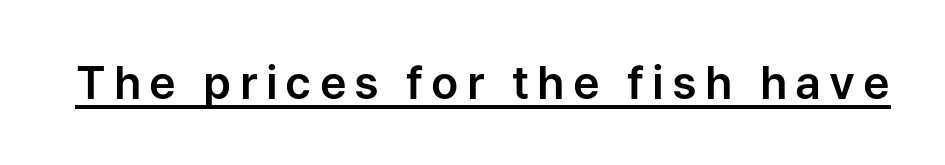
A sans-serif font was chosen for this passage. Think of a printed novel: that variable character pitch is what you see here. Somebody hit Ctrl+U on this one — the words are underlined. Ordinary non-slanted type is in use.
